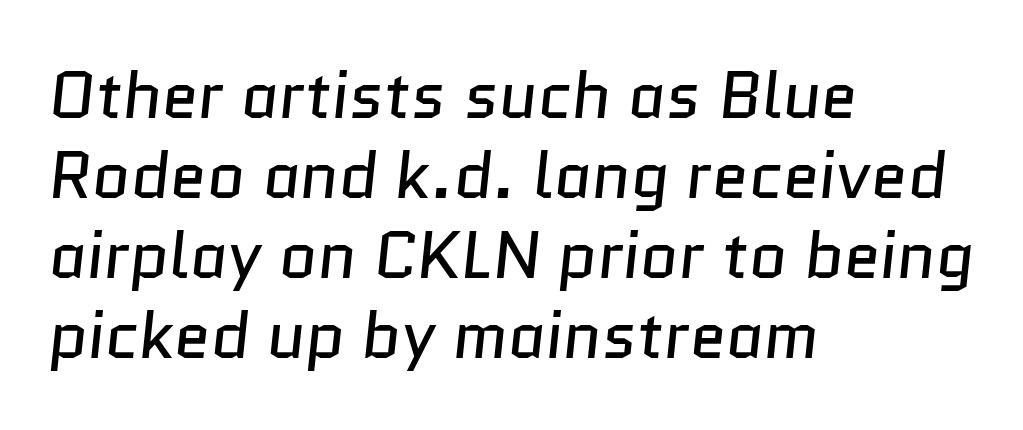
{"serif": "no", "bold": "no", "weight": "regular", "width": "normal", "stroke_contrast": "low", "x_height": "medium", "monospaced": "no", "underline": "no", "align": "left", "line_spacing_ratio": 1.21, "letter_spacing": "normal", "letter_spacing_em": 0.0, "glyph_px": 66}
